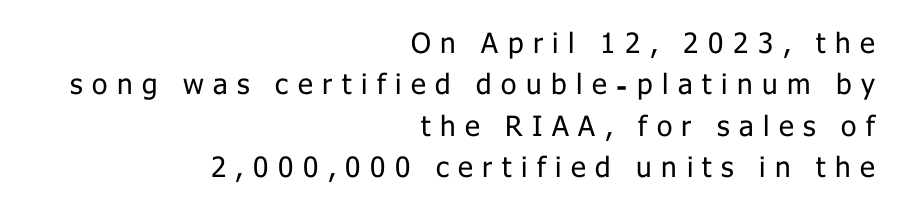
The image shows 28 px regular-weight sans-serif type, upright; set right-aligned, normal line spacing (1.48x), unusually wide letter spacing (+0.34 em), not underlined; low stroke contrast and a medium x-height.
